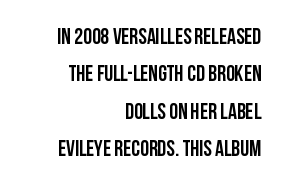
Is the letter spacing exaggerated? No — it looks like the ordinary default. Posture: vertical. The rendering uses a bold face; every stroke is thick and dark. Does the leading feel generous? No, just average.
